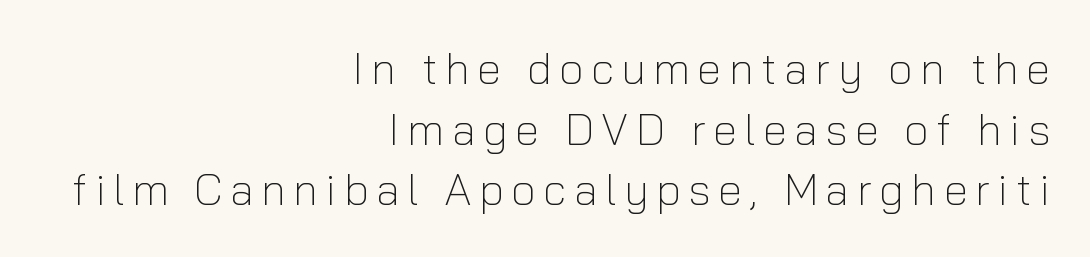
{"serif": "no", "italic": "no", "bold": "no", "weight": "light", "width": "normal", "stroke_contrast": "low", "x_height": "medium", "monospaced": "no", "underline": "no", "align": "right", "line_spacing": "normal", "line_spacing_ratio": 1.38, "glyph_px": 44}
